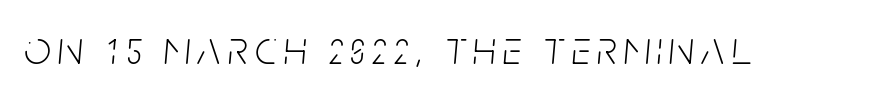
Q: Is the text bold? A: No.
Q: Is the text italic (slanted)? A: Yes, it leans right by about 5 degrees.
Q: Is the text underlined? A: No.
Q: Width (condensed, normal, or wide)? A: Condensed.
Q: Stroke contrast? A: Low.
Q: x-height? A: Large.
Q: Monospaced? A: No.
